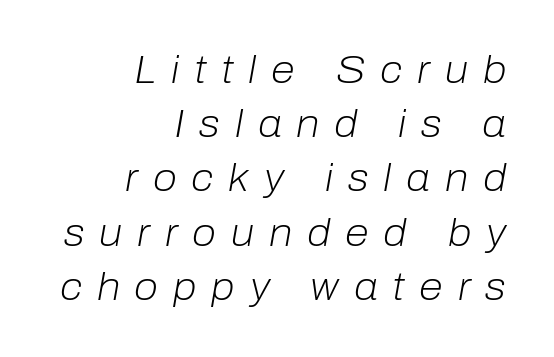
Q: Is the text bold? A: No.
Q: Is the text italic (slanted)? A: Yes, it leans right by about 10 degrees.
Q: Is the text underlined? A: No.
Q: How is the paragraph aligned? A: Right-aligned.
Q: Is the spacing between letters normal or unusually wide? A: Unusually wide.
Q: Is the spacing between lines tight, normal or loose? A: Normal.
Q: Width (condensed, normal, or wide)? A: Normal.
Q: Stroke contrast? A: Low.
Q: x-height? A: Medium.
Q: Monospaced? A: No.
